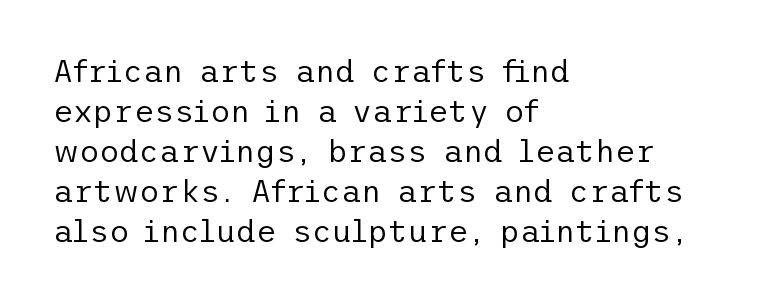
Anything drawn beneath the words? Only blank space. The setting favours the left margin, as ordinary paragraphs usually do. The passage shown is typeset with a sans-serif family. Stem width sits at or under what a default text font uses. The rendering uses a moderate line-height, typical for paragraphs. The type is set solid horizontally, with unmodified tracking.
